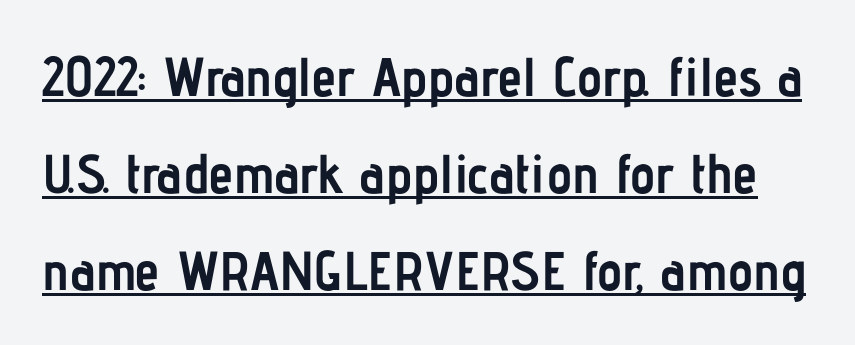
Q: Is the text bold? A: Yes.
Q: Is the text italic (slanted)? A: No, it is upright.
Q: Is the typeface a serif or a sans-serif typeface? A: Sans-serif.
Q: Is the text underlined? A: Yes.
Q: Is the spacing between letters normal or unusually wide? A: Normal.
Q: Width (condensed, normal, or wide)? A: Condensed.
Q: Stroke contrast? A: Low.
Q: x-height? A: Medium.
Q: Monospaced? A: No.
